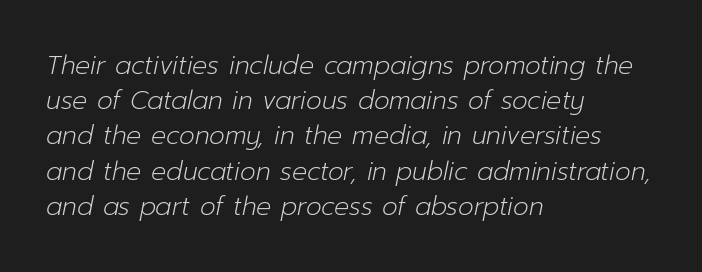
Quick note: italic. The foot of each line stays bare and open. Alignment: flush left. Heaviness? Minimal to ordinary, like unemphasized prose. Baseline-to-baseline distance is the conventional proportion of letter height. The line texture is even and compact thanks to regular tracking.
